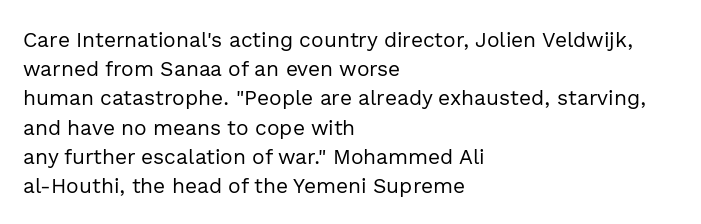
Tracking here is standard; glyphs follow each other at the usual distance. Heft: none added — not bold. These lines are set flush left with a ragged right edge. The letters stand straight up with perfectly vertical stems. Has an underline been added? It has not.
